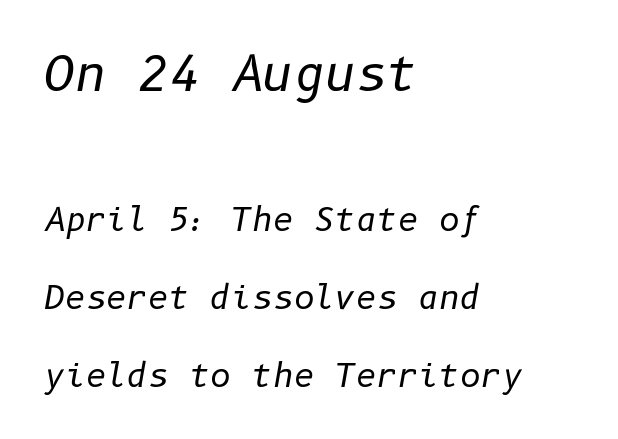
Q: Is the text bold? A: No.
Q: Is the text italic (slanted)? A: Yes, it leans right by about 10 degrees.
Q: Is the text underlined? A: No.
Q: How is the paragraph aligned? A: Left-aligned.
Q: Is the spacing between letters normal or unusually wide? A: Normal.
Q: Is the spacing between lines tight, normal or loose? A: Loose.
Q: Which block of text is set in a larger size, the first (top) or the second (bottom)? A: The first (top) one.
Q: Width (condensed, normal, or wide)? A: Normal.
Q: Stroke contrast? A: Low.
Q: x-height? A: Medium.
